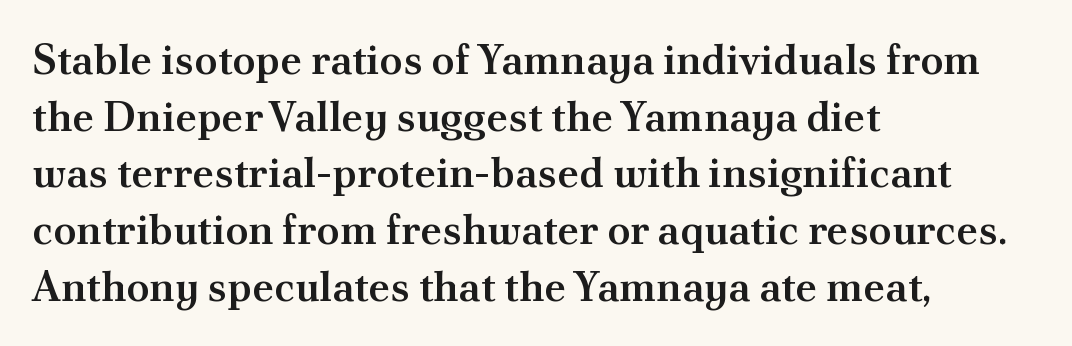
Q: Is the text bold? A: Semi-bold.
Q: Is the text italic (slanted)? A: No, it is upright.
Q: Is the typeface a serif or a sans-serif typeface? A: Serif.
Q: Is the text underlined? A: No.
Q: How is the paragraph aligned? A: Left-aligned.
Q: Is the spacing between letters normal or unusually wide? A: Normal.
Q: Is the spacing between lines tight, normal or loose? A: Normal.
Q: Width (condensed, normal, or wide)? A: Normal.
Q: Stroke contrast? A: Medium.
Q: x-height? A: Small.
Q: Monospaced? A: No.
